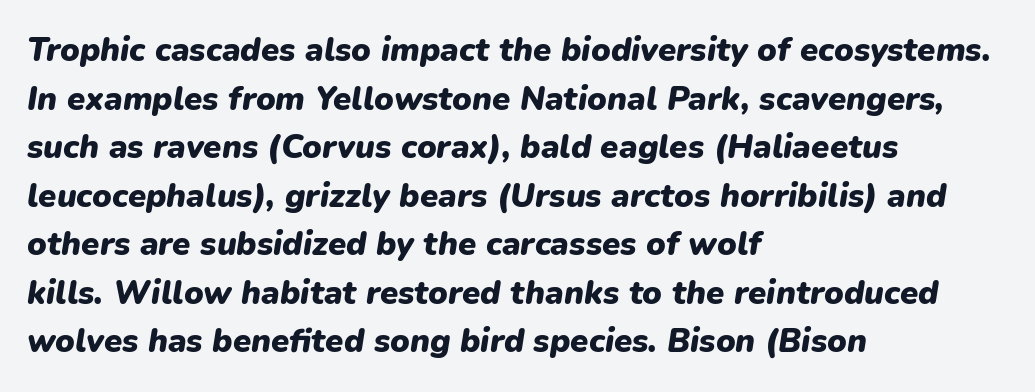
The face used here has the dense, thick strokes of a bold. The area under the type is left untouched. Does extra space separate the letters? No, they use regular spacing. Italic: yes, the glyphs are oblique. Where is the straight margin? On the left. The block of text has a typical density, with ordinary space between rows.
